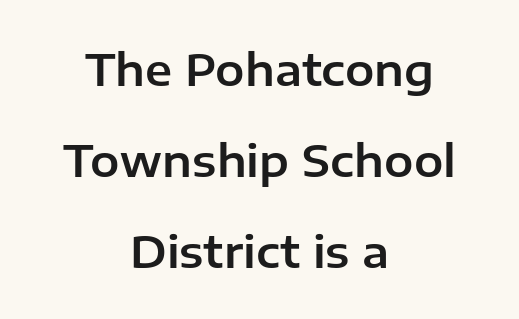
Q: Is the text italic (slanted)? A: No, it is upright.
Q: Is the typeface a serif or a sans-serif typeface? A: Sans-serif.
Q: Is the text underlined? A: No.
Q: How is the paragraph aligned? A: Centered.
Q: Is the spacing between letters normal or unusually wide? A: Normal.
Q: Is the spacing between lines tight, normal or loose? A: Loose.
Q: Width (condensed, normal, or wide)? A: Normal.
Q: Stroke contrast? A: Low.
Q: x-height? A: Medium.
Q: Monospaced? A: No.
